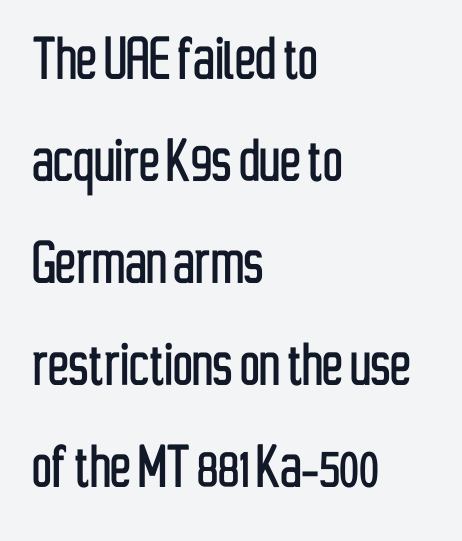
Q: Is the text italic (slanted)? A: No, it is upright.
Q: Is the typeface a serif or a sans-serif typeface? A: Sans-serif.
Q: Is the text underlined? A: No.
Q: How is the paragraph aligned? A: Left-aligned.
Q: Is the spacing between letters normal or unusually wide? A: Normal.
Q: Is the spacing between lines tight, normal or loose? A: Normal.
Q: Width (condensed, normal, or wide)? A: Condensed.
Q: Stroke contrast? A: Low.
Q: x-height? A: Medium.
Q: Monospaced? A: No.
